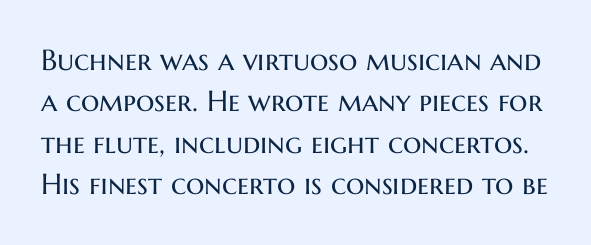
Q: Is the text bold? A: No.
Q: Is the text italic (slanted)? A: No, it is upright.
Q: Is the typeface a serif or a sans-serif typeface? A: Sans-serif.
Q: Is the text underlined? A: No.
Q: Is the spacing between letters normal or unusually wide? A: Normal.
Q: Is the spacing between lines tight, normal or loose? A: Normal.
Q: Width (condensed, normal, or wide)? A: Normal.
Q: Stroke contrast? A: Medium.
Q: x-height? A: Medium.
Q: Monospaced? A: No.
